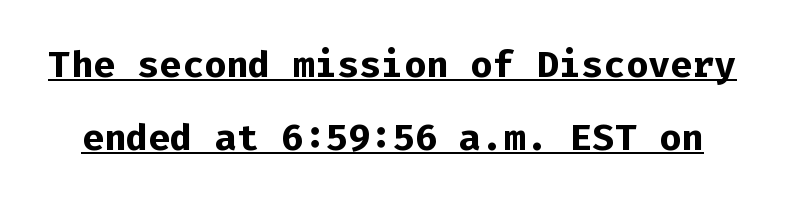
The image shows 37 px bold sans-serif type, upright, monospaced; set loose line spacing (1.97x), normal letter spacing, underlined; low stroke contrast and a medium x-height.
